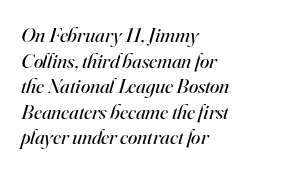
The image shows 21 px text type, italic (leaning right); set left-aligned, line spacing 1.22x, normal letter spacing, not underlined.
